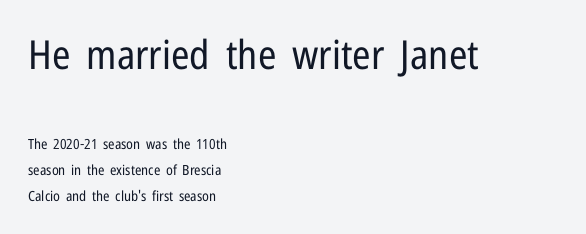
{"serif": "no", "italic": "no", "bold": "no", "weight": "regular", "width": "condensed", "stroke_contrast": "low", "x_height": "medium", "monospaced": "no", "underline": "no", "align": "left", "line_spacing_ratio": 1.85, "letter_spacing": "normal", "letter_spacing_em": 0.0, "larger_block": "first", "size_ratio": 2.86, "glyph_px": 40}
